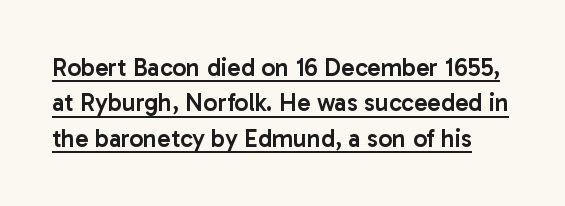
The string is rendered with underlining switched on. Weight check: semibold — heavier than regular, not quite bold. The lettering stays uniformly vertical, giving the passage a roman look. Interline gaps are of average width in this sample.
